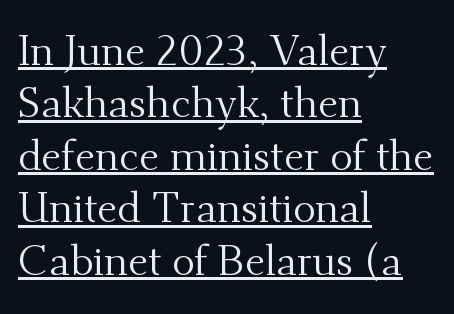
The image shows 42 px regular-weight serif type, upright; set left-aligned, normal line spacing (1.25x), normal letter spacing, underlined; medium stroke contrast and a small x-height.
